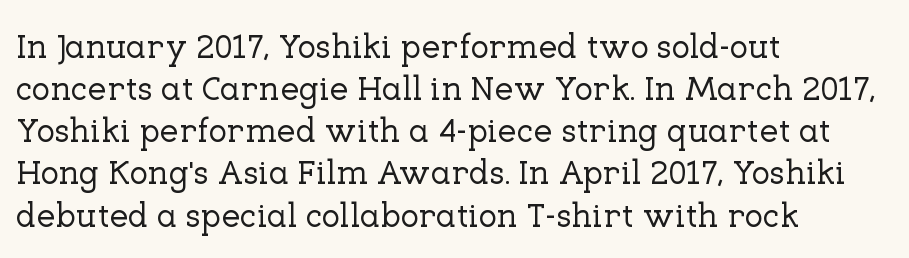
Compared with a centered layout, this one pins lines to the left instead. The typeface chosen for these lines features serifs. Spacing verdict: proportional, widths tailored to each character. Tracking here is standard; glyphs follow each other at the usual distance. Letters rest on an invisible, unmarked baseline. The letters stand straight up with perfectly vertical stems.
